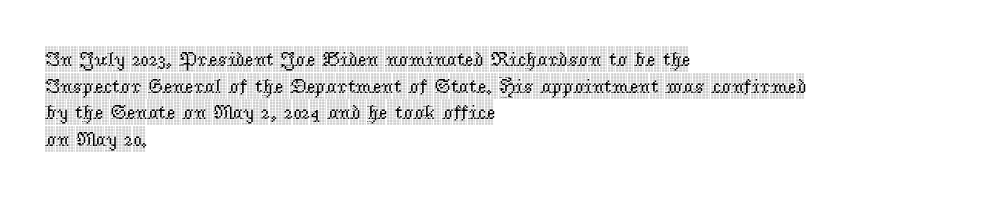
The image shows 20 px text type, upright; set left-aligned, normal line spacing (1.33x), normal letter spacing, not underlined.
